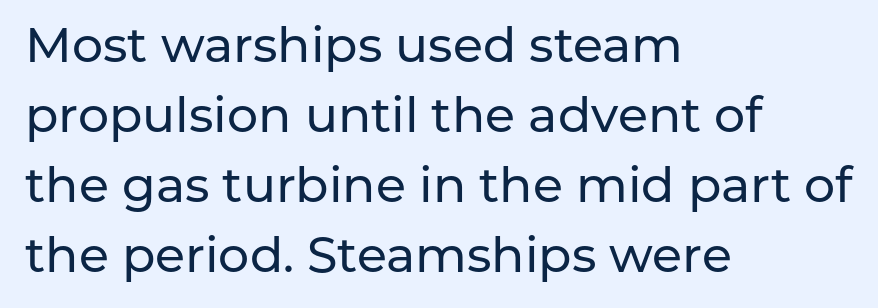
The image shows 49 px sans-serif type, upright; set left-aligned, normal line spacing (1.43x), normal letter spacing, not underlined; low stroke contrast and a medium x-height.
